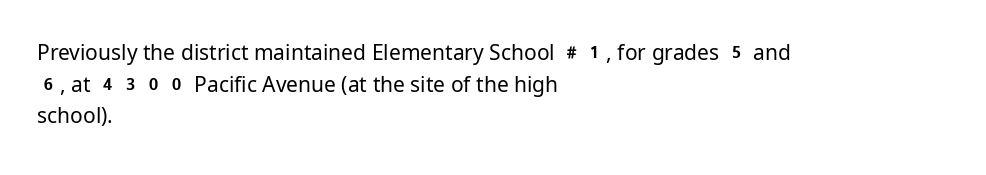
{"italic": "no", "bold": "no", "underline": "no", "align": "left", "line_spacing": "normal", "line_spacing_ratio": 1.51, "letter_spacing": "normal", "letter_spacing_em": 0.0, "glyph_px": 21}
